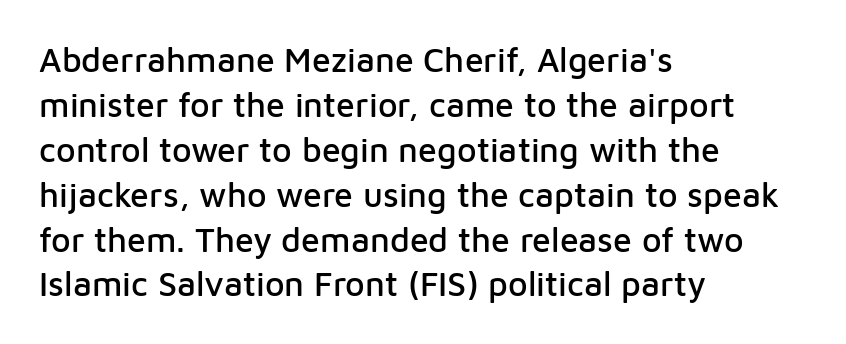
Examine the stroke ends and you'll find no serifs. Reading down the block, your eye returns to a fixed left position each line. A bare baseline throughout the passage. This is roman type, the default non-slanted kind.
